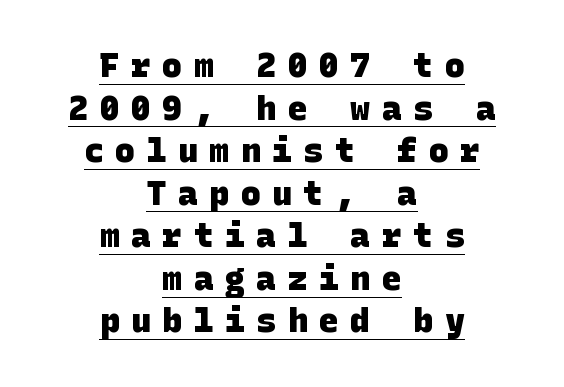
Descenders here cross a horizontal rule under the line. Honestly, the letter spacing is so wide it's the main thing you notice. These lines are composed in type without serifs. The passage shown stacks its lines at a standard gap. These lines are centered, leaving both edges ragged.
